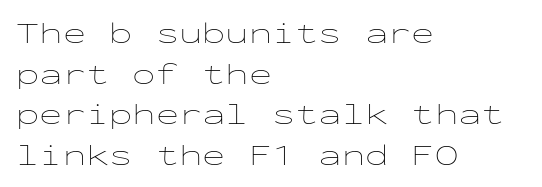
Any mark beneath the type? The region is blank. Tracking here is standard; glyphs follow each other at the usual distance. The axis of the letterforms is exactly vertical. A light-to-regular cut is what we see here. The typesetter chose a ragged-right arrangement here.
